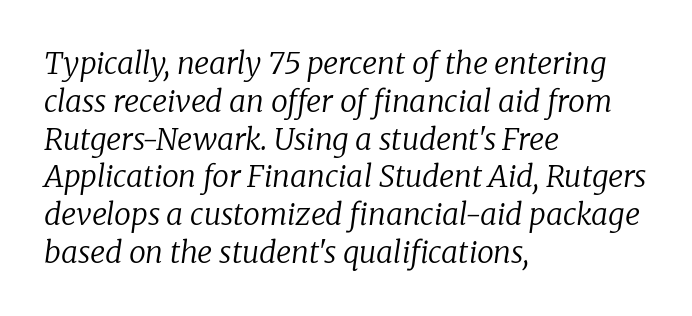
These lines keep a tight, regular rhythm from letter to letter. Normally led — the rows are evenly, conventionally spaced. The passage is arranged the way most books set body copy — flush left. Proportional: the letters do not fall into vertical columns. Underlining? Definitely not there. The letters carry serifs — small finishing strokes at the ends of their stems.
